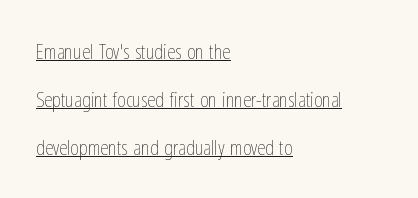
Q: Is the text bold? A: No.
Q: Is the text italic (slanted)? A: No, it is upright.
Q: Is the text underlined? A: Yes.
Q: How is the paragraph aligned? A: Left-aligned.
Q: Is the spacing between letters normal or unusually wide? A: Normal.
Q: Is the spacing between lines tight, normal or loose? A: Loose.
